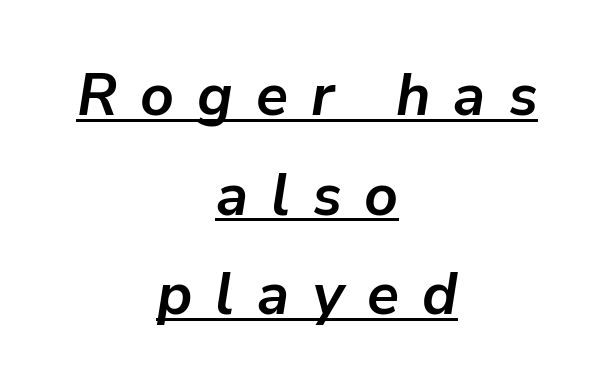
{"italic": "yes", "lean": "right", "slant_degrees": 9, "bold": "yes", "weight": "semibold", "width": "normal", "stroke_contrast": "low", "x_height": "medium", "monospaced": "no", "underline": "yes", "align": "center", "line_spacing": "normal", "line_spacing_ratio": 1.69, "letter_spacing": "wide", "letter_spacing_em": 0.39, "glyph_px": 59}
